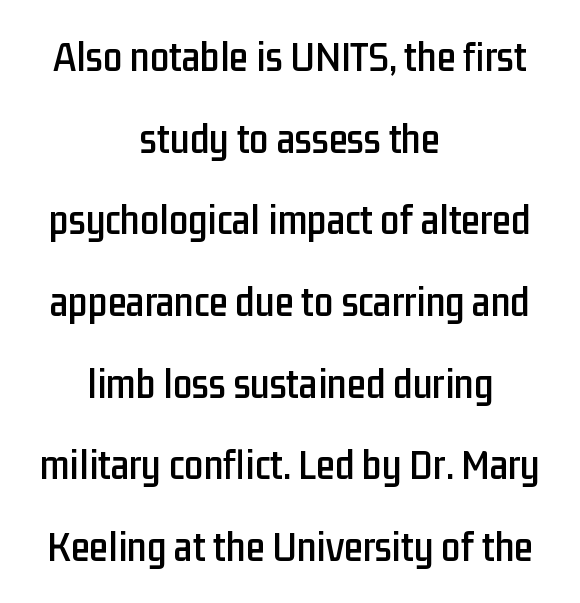
Q: Is the text italic (slanted)? A: No, it is upright.
Q: Is the typeface a serif or a sans-serif typeface? A: Sans-serif.
Q: Is the text underlined? A: No.
Q: How is the paragraph aligned? A: Centered.
Q: Is the spacing between letters normal or unusually wide? A: Normal.
Q: Is the spacing between lines tight, normal or loose? A: Loose.
Q: Width (condensed, normal, or wide)? A: Condensed.
Q: Stroke contrast? A: Low.
Q: x-height? A: Medium.
Q: Monospaced? A: No.
